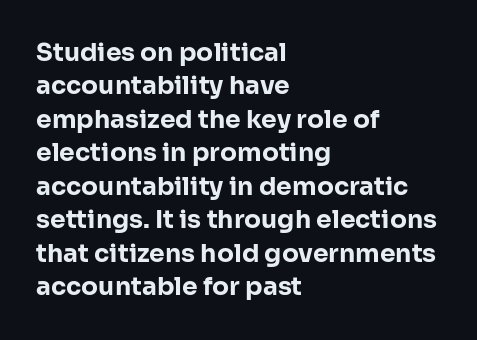
Notice how the passage keeps a crisp vertical edge on the left only. Ordinary non-slanted type is in use. This sample uses plain, unmodified letter spacing. Strong, thick strokes mark this as bold type. Normally led — the rows are evenly, conventionally spaced.
